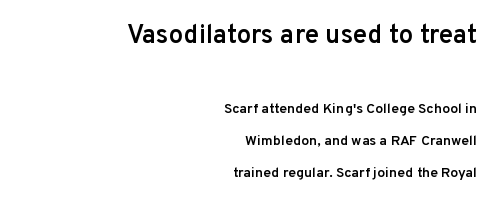
{"italic": "no", "bold": "semi", "underline": "no", "align": "right", "line_spacing": "loose", "line_spacing_ratio": 2.29, "letter_spacing": "normal", "letter_spacing_em": 0.0, "larger_block": "first", "size_ratio": 1.86, "glyph_px": 26}
